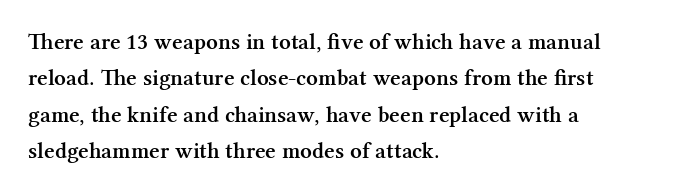
Q: Is the text bold? A: Semi-bold.
Q: Is the text italic (slanted)? A: No, it is upright.
Q: Is the text underlined? A: No.
Q: How is the paragraph aligned? A: Left-aligned.
Q: Is the spacing between letters normal or unusually wide? A: Normal.
Q: Is the spacing between lines tight, normal or loose? A: Normal.
